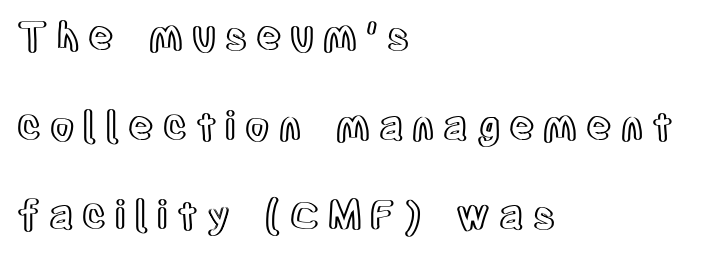
Each letter keeps its own natural width here, so spacing adapts to shape. These lines were composed using upright roman letters. Letters rest on an invisible, unmarked baseline. Here the glyphs are tracked loosely, breaking word shapes into spaced letters.
